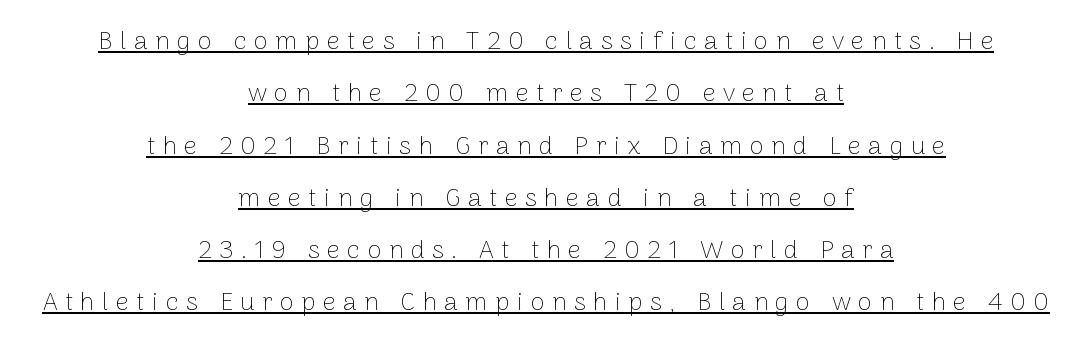
Q: Is the text bold? A: No.
Q: Is the text italic (slanted)? A: No, it is upright.
Q: Is the text underlined? A: Yes.
Q: How is the paragraph aligned? A: Centered.
Q: Is the spacing between letters normal or unusually wide? A: Unusually wide.
Q: Is the spacing between lines tight, normal or loose? A: Loose.
